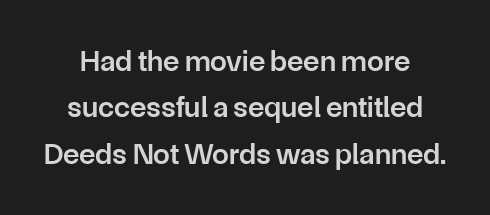
Type style note: lacks serifs. Standard letterfit; no display-style spreading of the glyphs. Think of a printed novel: that variable character pitch is what you see here. Each row of text sits above clean, open space. Baseline-to-baseline distance is the conventional proportion of letter height. A fair bit of extra ink — the face is semibold, not bold.
